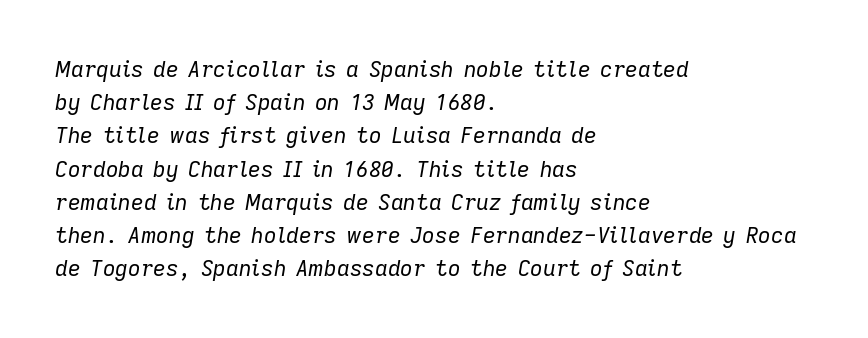
The strokes are not fattened; the text isn't bold. Just letters on the line, the space beneath them empty. Horizontal bands of white between lines are of average thickness. Reading down the block, your eye returns to a fixed left position each line. Look at the tracking — it's just the regular setting, nothing added. Rendered with sloped, italic letterforms.
